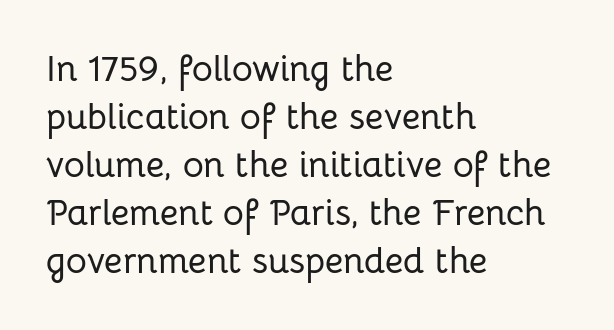
{"serif": "no", "italic": "no", "width": "normal", "stroke_contrast": "low", "x_height": "medium", "monospaced": "no", "underline": "no", "align": "left", "line_spacing": "normal", "line_spacing_ratio": 1.33, "letter_spacing": "normal", "letter_spacing_em": 0.0, "glyph_px": 36}
